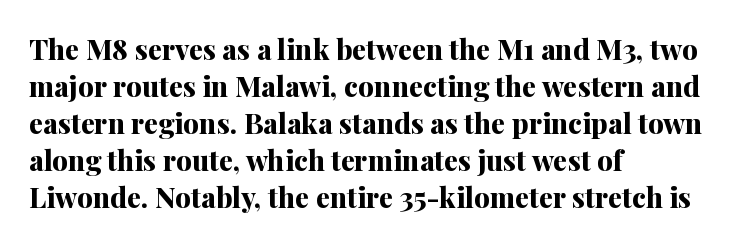
Q: Is the text bold? A: Yes.
Q: Is the text italic (slanted)? A: No, it is upright.
Q: Is the typeface a serif or a sans-serif typeface? A: Serif.
Q: Is the text underlined? A: No.
Q: How is the paragraph aligned? A: Left-aligned.
Q: Is the spacing between letters normal or unusually wide? A: Normal.
Q: Is the spacing between lines tight, normal or loose? A: Normal.
Q: Width (condensed, normal, or wide)? A: Normal.
Q: Stroke contrast? A: Medium.
Q: x-height? A: Medium.
Q: Monospaced? A: No.
